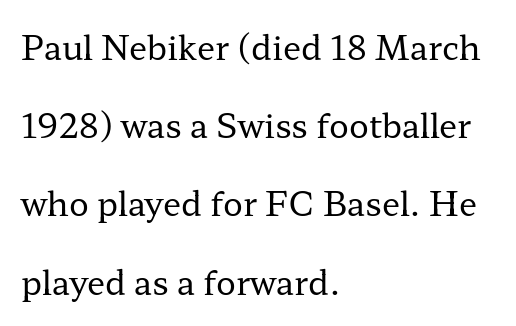
{"serif": "yes", "italic": "no", "bold": "no", "weight": "regular", "width": "wide", "stroke_contrast": "low", "x_height": "medium", "monospaced": "no", "underline": "no", "align": "left", "line_spacing": "loose", "line_spacing_ratio": 2.37, "letter_spacing": "normal", "letter_spacing_em": 0.0, "glyph_px": 33}
